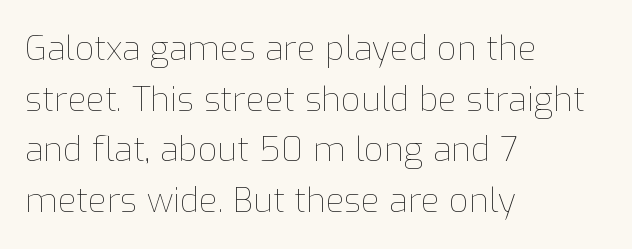
{"italic": "no", "bold": "no", "weight": "thin", "width": "normal", "stroke_contrast": "low", "x_height": "medium", "monospaced": "no", "underline": "no", "align": "left", "line_spacing": "normal", "line_spacing_ratio": 1.49, "letter_spacing": "normal", "letter_spacing_em": 0.0, "glyph_px": 34}
